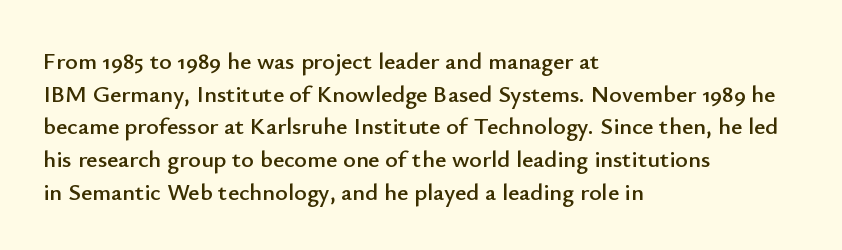
The image shows 24 px text type, upright; set left-aligned, normal line spacing (1.36x), normal letter spacing, not underlined.
